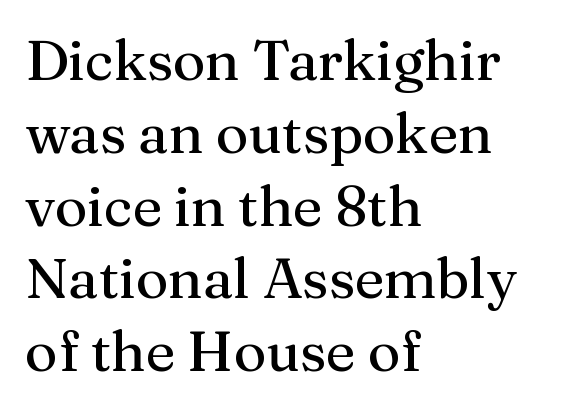
The image shows 56 px serif type, upright; set left-aligned, normal line spacing (1.3x), normal letter spacing, not underlined; medium stroke contrast and a medium x-height.
